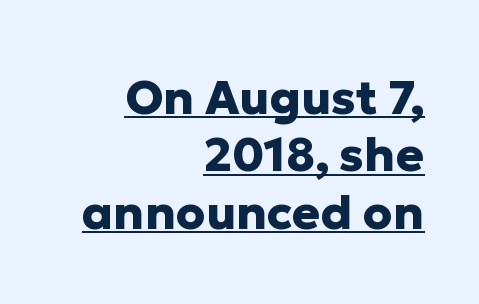
Emphasis is given by a line drawn under the lettering. Heavy-handed strokes throughout: this text is bold. Character widths vary here, with narrow letters taking less room than wide ones. Horizontally, the lines are justified to the trailing edge only.
